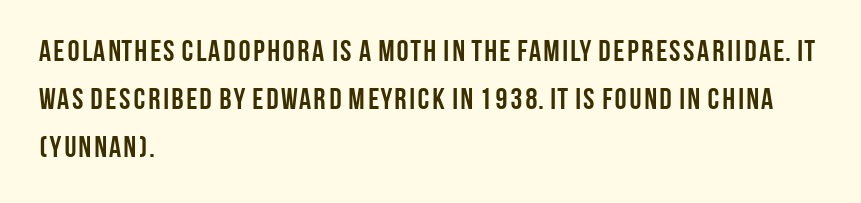
No italicization has been applied; the sample stays upright. Each glyph is drawn with heavy, bold strokes. In terms of letterspacing, this is plain default setting. The face used here is proportionally spaced, like ordinary book or web type. Short and long lines alike share a common starting point at left.
